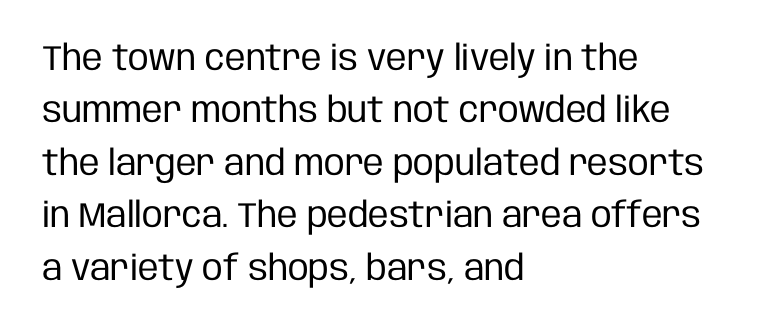
Q: Is the text bold? A: No.
Q: Is the text italic (slanted)? A: No, it is upright.
Q: Is the typeface a serif or a sans-serif typeface? A: Sans-serif.
Q: Is the text underlined? A: No.
Q: How is the paragraph aligned? A: Left-aligned.
Q: Is the spacing between letters normal or unusually wide? A: Normal.
Q: Is the spacing between lines tight, normal or loose? A: Normal.
Q: Width (condensed, normal, or wide)? A: Condensed.
Q: Stroke contrast? A: Low.
Q: x-height? A: Large.
Q: Monospaced? A: No.
